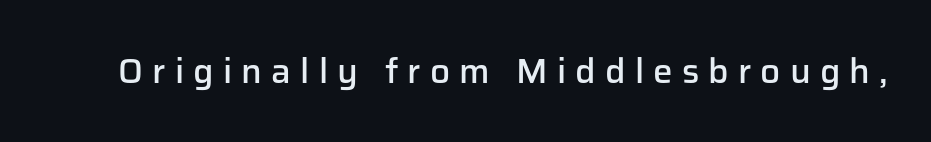
Here the designer chose a conventional face with non-uniform glyph widths. The text was rendered using a sans face with plain stroke endings. You could only call the tracking loose — the letters float apart. Unmarked baselines from the first word to the last.
